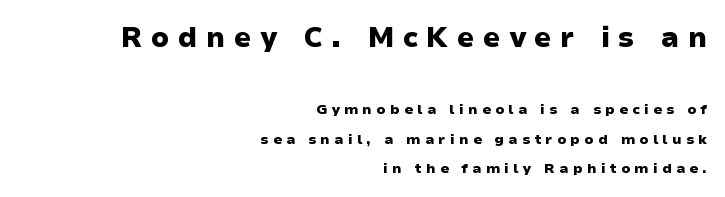
Classification — sans serif. Larger block? The one above; the one below is distinctly smaller. The font is running at its bold setting. Varying glyph widths throughout — classic text-font behaviour.
